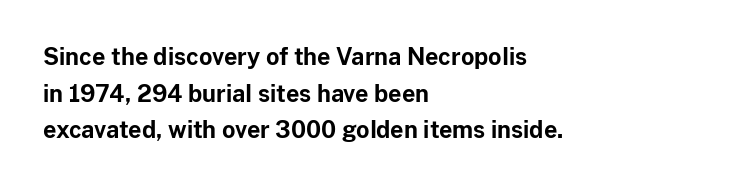
Visually the block forms a straight wall on the left and a jagged coastline on the right. The letters are bold, with thick, heavy strokes. The gap between lines stays unmarked. This sample keeps an unexceptional amount of space between lines. The horizontal fit of the characters is conventional and even. Vertical strokes here are truly vertical.
